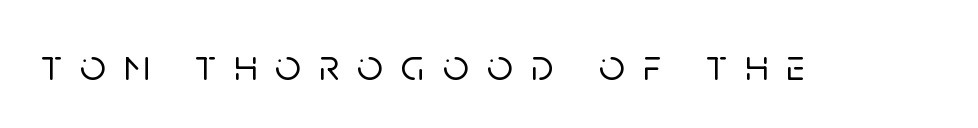
Q: Is the text italic (slanted)? A: No, it is upright.
Q: Is the typeface a serif or a sans-serif typeface? A: Sans-serif.
Q: Is the text underlined? A: No.
Q: Is the spacing between letters normal or unusually wide? A: Unusually wide.
Q: Width (condensed, normal, or wide)? A: Normal.
Q: Stroke contrast? A: Low.
Q: x-height? A: Large.
Q: Monospaced? A: No.
